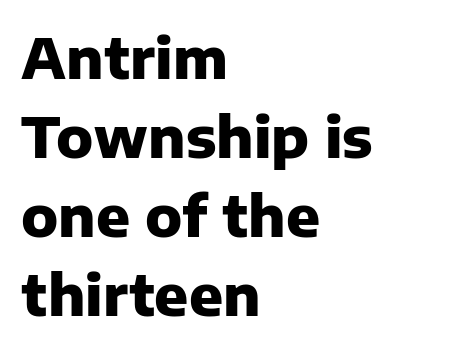
The line texture is even and compact thanks to regular tracking. The block of text has a typical density, with ordinary space between rows. Every row of glyphs begins at an identical x-position on the left. In terms of letterform style, serifs are entirely absent. Here the designer chose a conventional face with non-uniform glyph widths. Descender tails drop into unmarked territory.
